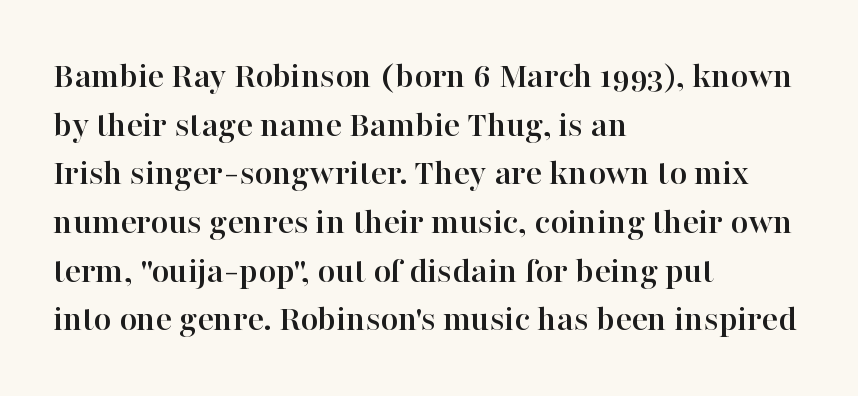
Q: Is the text italic (slanted)? A: No, it is upright.
Q: Is the typeface a serif or a sans-serif typeface? A: Serif.
Q: Is the text underlined? A: No.
Q: How is the paragraph aligned? A: Left-aligned.
Q: Is the spacing between letters normal or unusually wide? A: Normal.
Q: Is the spacing between lines tight, normal or loose? A: Normal.
Q: Width (condensed, normal, or wide)? A: Normal.
Q: Stroke contrast? A: High.
Q: x-height? A: Medium.
Q: Monospaced? A: No.
